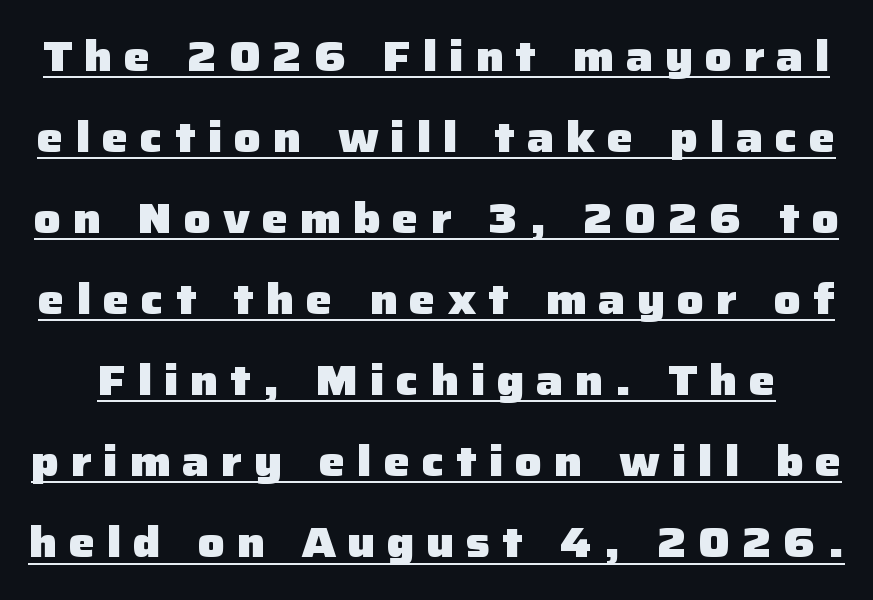
The image shows 42 px heavy sans-serif type, upright; set loose line spacing (1.93x), unusually wide letter spacing (+0.28 em), underlined; low stroke contrast and a medium x-height.
